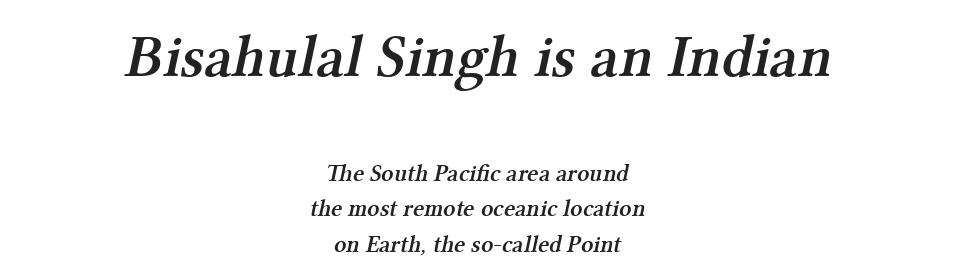
{"serif": "yes", "bold": "semi", "weight": "semibold", "width": "normal", "stroke_contrast": "medium", "x_height": "medium", "monospaced": "no", "underline": "no", "align": "center", "line_spacing": "normal", "line_spacing_ratio": 1.48, "letter_spacing": "normal", "letter_spacing_em": 0.0, "larger_block": "first", "size_ratio": 2.5, "glyph_px": 60}
